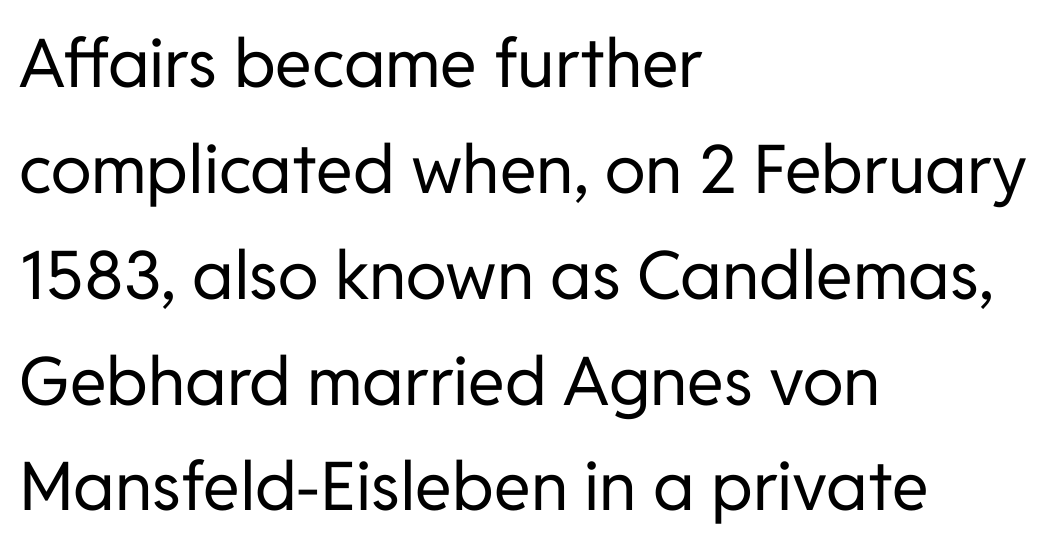
The image shows 67 px regular-weight sans-serif type, upright; set left-aligned, normal line spacing (1.58x), normal letter spacing, not underlined; low stroke contrast and a medium x-height.
